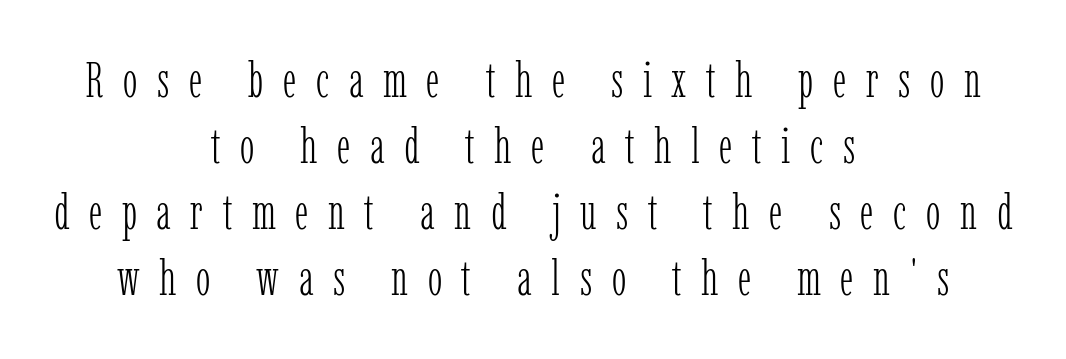
Spacing between characters has been opened up far beyond the box default. Counters stay open thanks to moderate or lighter strokes. The space between consecutive lines is moderate. In terms of posture, this sample is upright.
